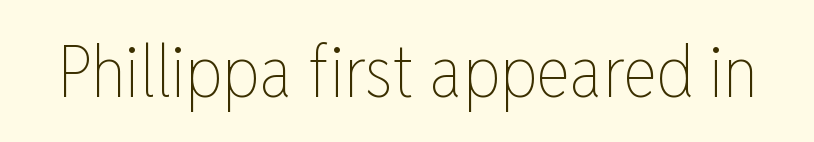
The image shows 72 px thin, condensed type, upright; set normal letter spacing, not underlined; low stroke contrast and a medium x-height.
